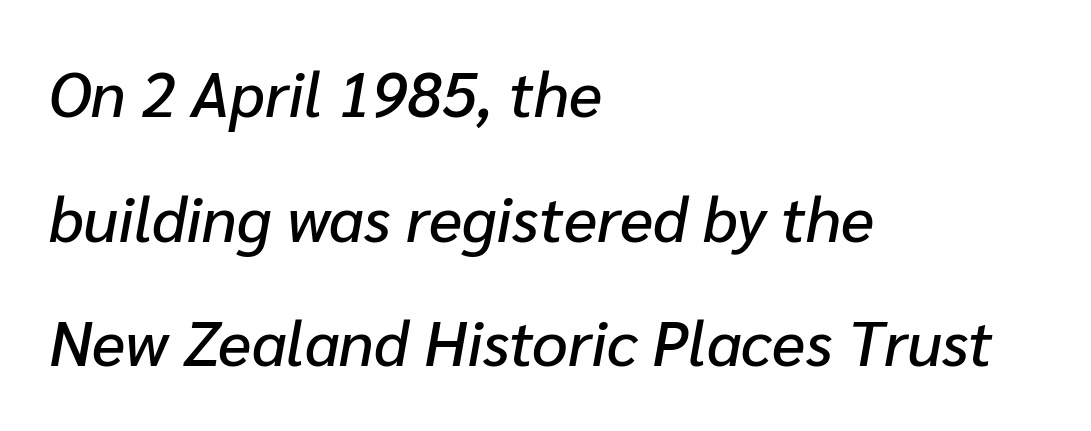
The designer dialed line spacing up above the default. Observe the ordinary spacing: letters are neighbours, not strangers. The strip under each line holds only bare page. Italic? Definitely — the glyphs are oblique. These lines are rendered in a variable-pitch font. Each line starts at the same left margin while the right side varies.
